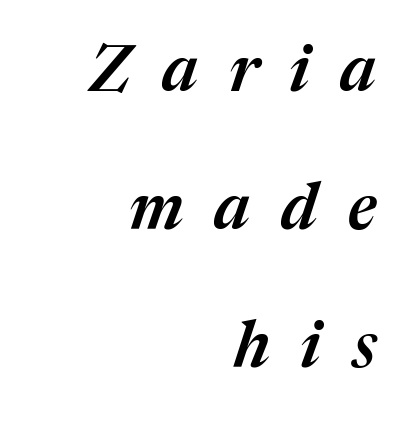
{"italic": "yes", "lean": "right", "slant_degrees": 17, "bold": "semi", "weight": "semibold", "width": "normal", "stroke_contrast": "medium", "x_height": "medium", "monospaced": "no", "underline": "no", "align": "right", "line_spacing": "loose", "line_spacing_ratio": 2.16, "letter_spacing": "wide", "letter_spacing_em": 0.48, "glyph_px": 64}
